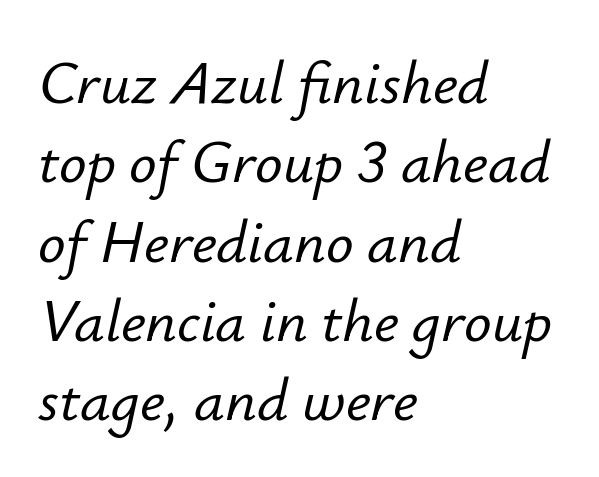
Looks like regular typesetting: each glyph gets only the width it needs. A classic flush-left, rag-right setting is used for this passage. Tall strokes in this sample are angled rather than plumb. Baseline-to-baseline distance is the conventional proportion of letter height. A bare baseline throughout the passage.
